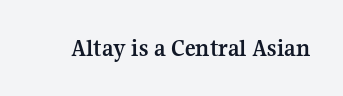
{"italic": "no", "bold": "yes", "underline": "no", "letter_spacing": "normal", "letter_spacing_em": 0.0, "glyph_px": 25}
